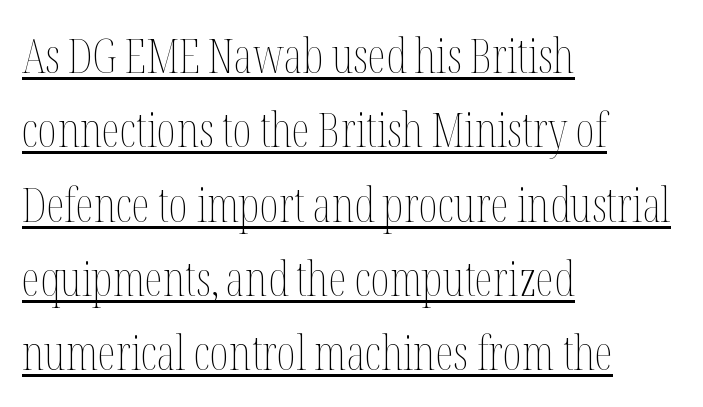
Teacher's note: observe the even left margin — that is flush-left alignment. The horizontal fit of the characters is conventional and even. A baseline rule has been typeset under these characters. Italic: no, the glyphs are upright roman. This sample has the flowing, uneven cadence of proportional lettering. Weight: not bold — regular or lighter.
